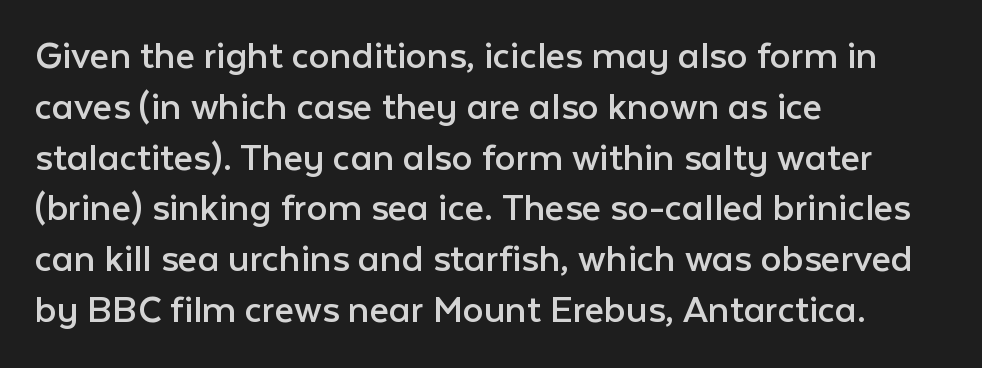
The image shows 42 px regular-weight sans-serif type, upright; set left-aligned, line spacing 1.21x, normal letter spacing, not underlined; low stroke contrast and a medium x-height.
